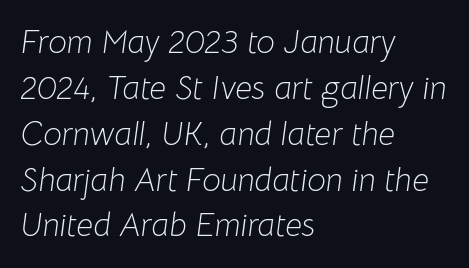
Q: Is the text bold? A: No.
Q: Is the text italic (slanted)? A: Yes, it leans right by about 8 degrees.
Q: Is the text underlined? A: No.
Q: How is the paragraph aligned? A: Left-aligned.
Q: Is the spacing between letters normal or unusually wide? A: Normal.
Q: Is the spacing between lines tight, normal or loose? A: Normal.
Q: Width (condensed, normal, or wide)? A: Normal.
Q: Stroke contrast? A: Low.
Q: x-height? A: Medium.
Q: Monospaced? A: No.
